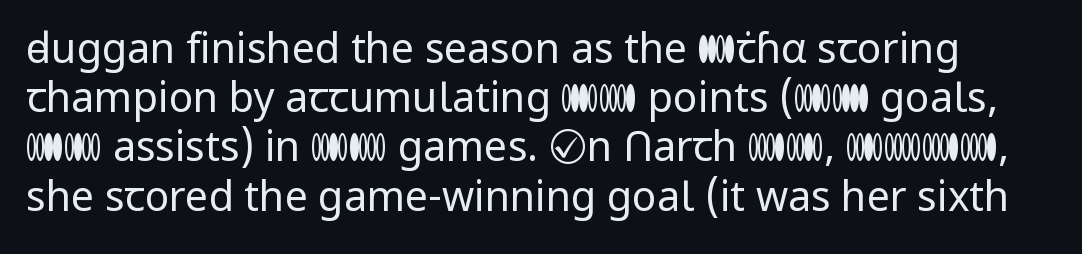
The image shows 41 px regular-weight sans-serif type, upright; set line spacing 1.2x, normal letter spacing, not underlined; low stroke contrast and a medium x-height.
